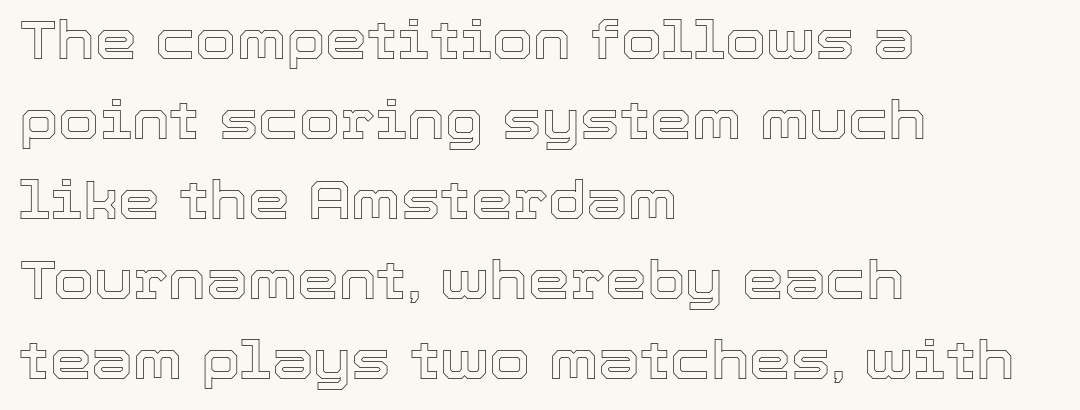
{"italic": "no", "width": "normal", "x_height": "medium", "monospaced": "no", "underline": "no", "align": "left", "line_spacing": "normal", "line_spacing_ratio": 1.51, "letter_spacing": "normal", "letter_spacing_em": 0.0, "glyph_px": 53}
